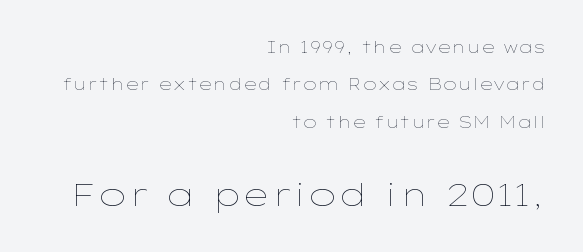
Q: Is the text bold? A: No.
Q: Is the text italic (slanted)? A: No, it is upright.
Q: Is the text underlined? A: No.
Q: How is the paragraph aligned? A: Right-aligned.
Q: Is the spacing between letters normal or unusually wide? A: Normal.
Q: Is the spacing between lines tight, normal or loose? A: Loose.
Q: Which block of text is set in a larger size, the first (top) or the second (bottom)? A: The second (bottom) one.
Q: Width (condensed, normal, or wide)? A: Wide.
Q: Stroke contrast? A: Low.
Q: x-height? A: Medium.
Q: Monospaced? A: No.
